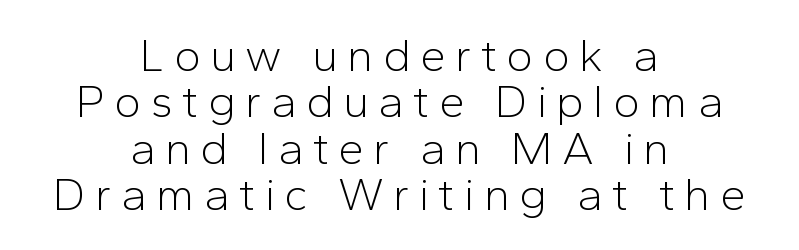
The typesetting does not lean heavy: it is not bold. The designer dialed line spacing down below the default. How are the letters spaced? Widely, with obvious added tracking. The passage is arranged like a title page — every line centered. Check under the words: just untouched page.
